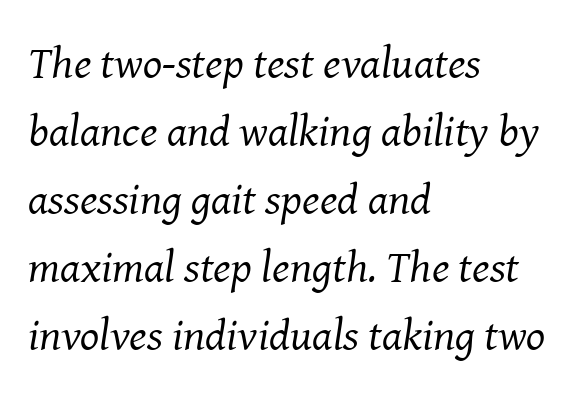
The designer went with a serif here, giving each stem small feet. Slanted lettering throughout. Characters follow at the spacing the type designer built in. The paragraph has a hard left edge and a soft right edge. The designer left line spacing at the default.
